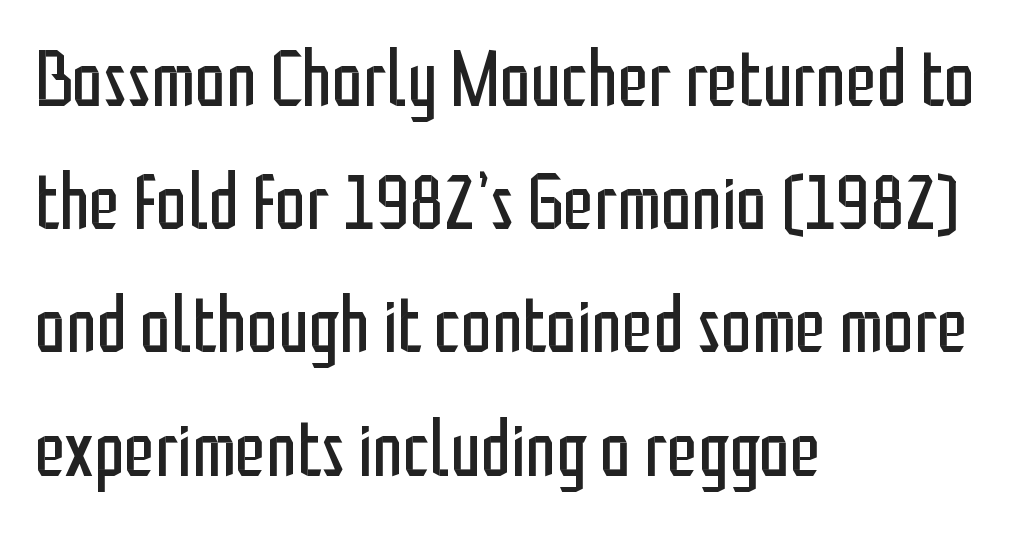
Observe the ordinary spacing: letters are neighbours, not strangers. Each letter's strokes conclude bluntly, with no projecting serifs. The lines in this sample share a left origin and differ only in where they stop. A roman cut, with each character standing at attention.
